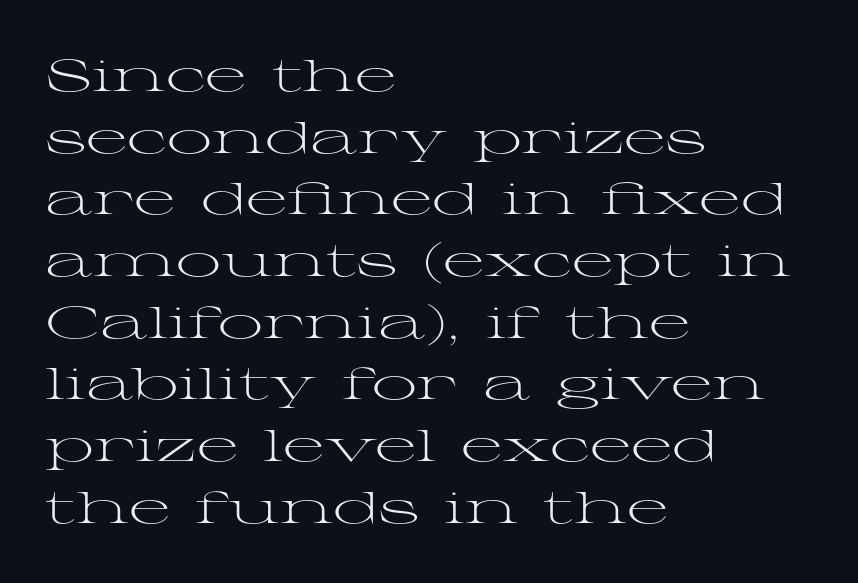
Each letter's strokes conclude with small projecting serifs. The type sits square on the baseline with zero lean. No extra tracking has been applied to these lines. Check under the words: just untouched page. The letters advance in unequal steps, a hallmark of proportional type.
